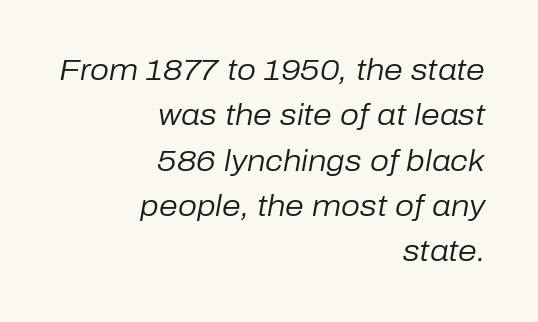
The passage shown is not underscored anywhere. This sample uses plain, unmodified letter spacing. A typesetter would call this proportional, since set widths differ per character. A student would call this right alignment; a typographer would say flush right, rag left. Slanted lettering throughout. Whoever set this chose a conventional vertical rhythm.
